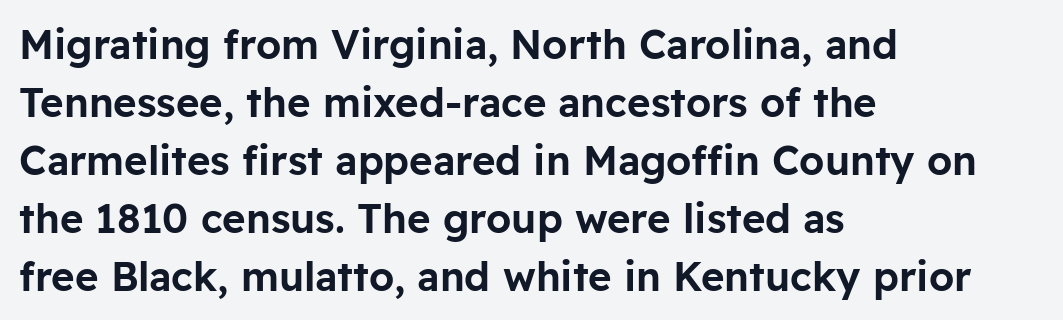
{"serif": "no", "italic": "no", "width": "normal", "stroke_contrast": "low", "x_height": "medium", "monospaced": "no", "underline": "no", "align": "left", "line_spacing": "normal", "line_spacing_ratio": 1.45, "letter_spacing": "normal", "letter_spacing_em": 0.0, "glyph_px": 40}
